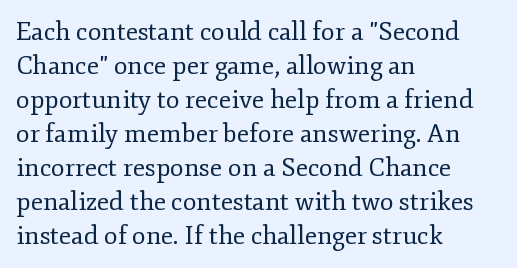
Q: Is the text bold? A: No.
Q: Is the text italic (slanted)? A: No, it is upright.
Q: Is the text underlined? A: No.
Q: How is the paragraph aligned? A: Left-aligned.
Q: Is the spacing between letters normal or unusually wide? A: Normal.
Q: Is the spacing between lines tight, normal or loose? A: Normal.
